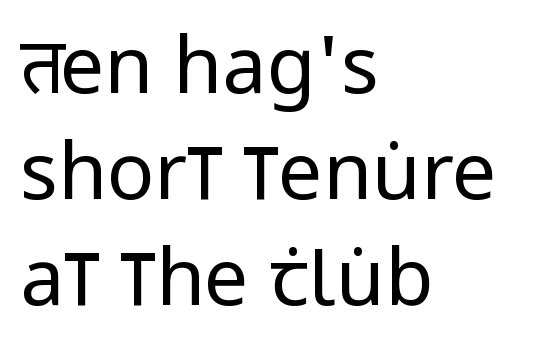
The space directly below the letters is spotless. Think of a printed novel: that variable character pitch is what you see here. Italic: no, the glyphs are upright roman. Evenly set lines give the paragraph a standard silhouette. Does the type have serifs? No, each stem ends abruptly.
